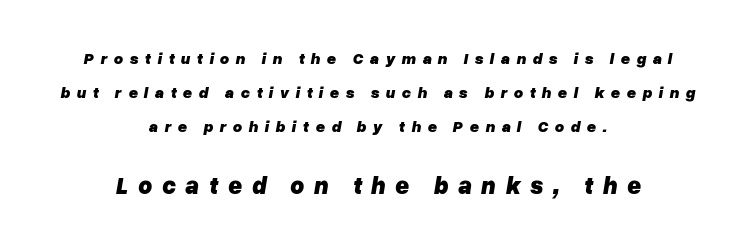
{"italic": "yes", "lean": "right", "slant_degrees": 10, "bold": "yes", "underline": "no", "align": "center", "line_spacing": "loose", "line_spacing_ratio": 2.12, "letter_spacing": "wide", "letter_spacing_em": 0.4, "larger_block": "second", "size_ratio": 1.5, "glyph_px": 24}
